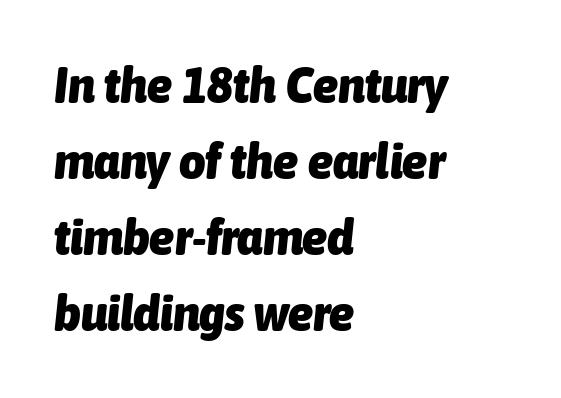
The image shows 51 px heavy, condensed type, italic (leaning right); set left-aligned, normal line spacing (1.49x), normal letter spacing, not underlined; low stroke contrast and a medium x-height.
